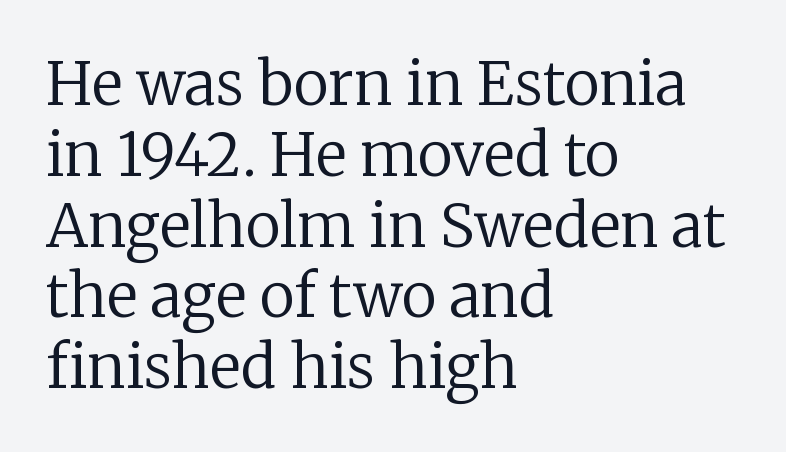
Casual observation: everything's shoved over to the left. The typography opts for an upright posture over an oblique one. Stroke mass is kept to a normal reading level or below. Compared with typical body copy, the letter spacing here is the same. Looks like regular typesetting: each glyph gets only the width it needs.
